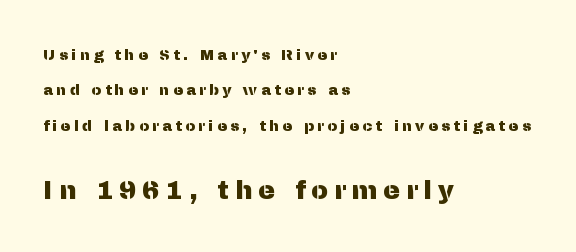
Q: Is the text italic (slanted)? A: No, it is upright.
Q: Is the text underlined? A: No.
Q: How is the paragraph aligned? A: Left-aligned.
Q: Is the spacing between letters normal or unusually wide? A: Unusually wide.
Q: Is the spacing between lines tight, normal or loose? A: Loose.
Q: Which block of text is set in a larger size, the first (top) or the second (bottom)? A: The second (bottom) one.
